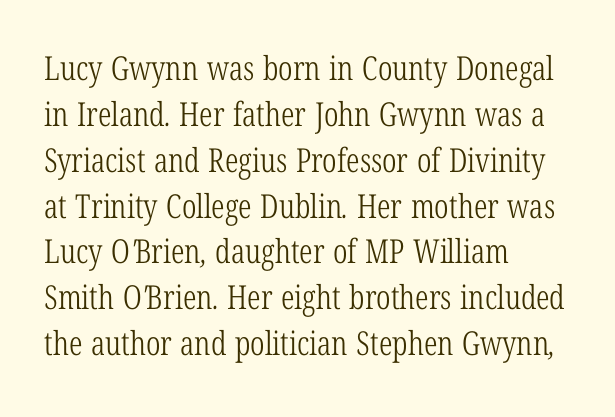
Q: Is the text bold? A: No.
Q: Is the typeface a serif or a sans-serif typeface? A: Serif.
Q: Is the text underlined? A: No.
Q: How is the paragraph aligned? A: Left-aligned.
Q: Is the spacing between letters normal or unusually wide? A: Normal.
Q: Is the spacing between lines tight, normal or loose? A: Normal.
Q: Width (condensed, normal, or wide)? A: Condensed.
Q: Stroke contrast? A: Low.
Q: x-height? A: Medium.
Q: Monospaced? A: No.
